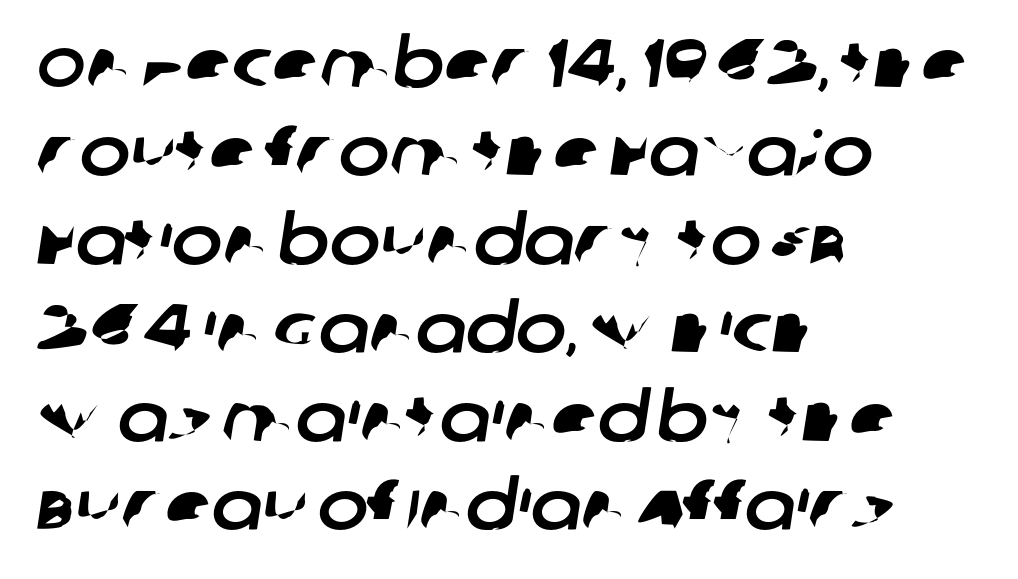
The image shows 68 px sans-serif type; set left-aligned, normal line spacing (1.3x), normal letter spacing, not underlined; low stroke contrast and a large x-height.
